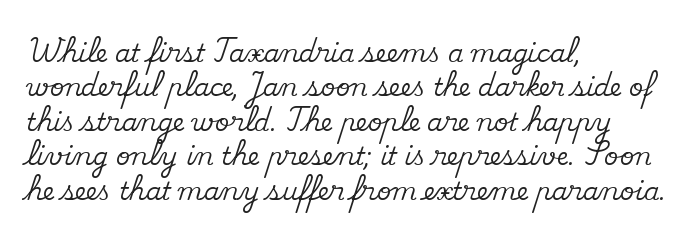
All the whitespace from short lines collects on the right. Rule under the text: the space is simply empty. Leading matches the norm, producing a regular column.
